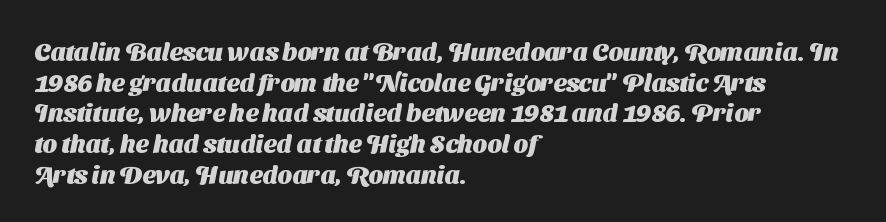
Standard letterfit; no display-style spreading of the glyphs. Only glyphs here, with clear space below each row. Is the block centered? No — it sits flush against the left margin. Typesetter's note: full bold, strokes at maximum text heaviness.
